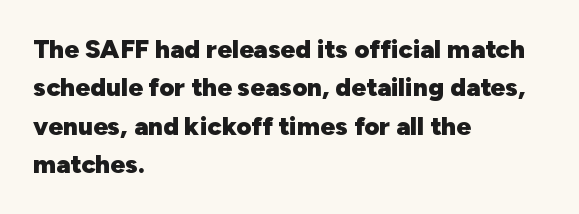
The image shows 26 px bold type, upright; set left-aligned, normal line spacing (1.48x), normal letter spacing, not underlined.
